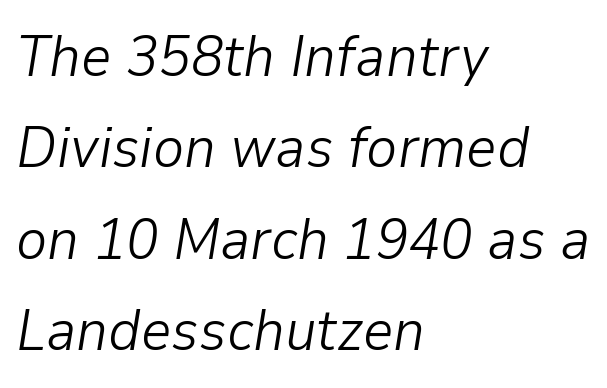
The type is set solid horizontally, with unmodified tracking. Interline gaps are of average width in this sample. Decoration check: the copy has no underline. Would a proofreader flag this as italicized? Yes.
